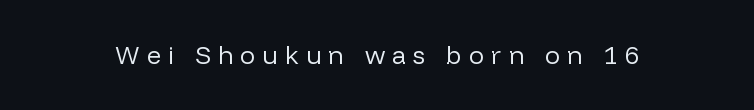
Letter spacing: wide. Anything drawn beneath the words? Only blank space. The font's upright variant was chosen for this text. The characters are drawn with everyday or finer stroke widths.
